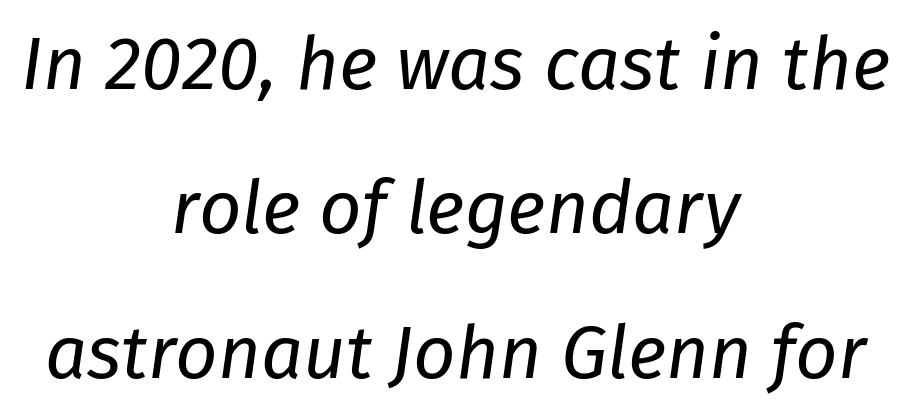
Compared with a typical body face, this is equally light or lighter still. The string is rendered with underlining switched off. The compositor balanced each line on the midline. Proportional: the letters do not fall into vertical columns. Letter spacing: default. An italicized treatment has been applied to the whole sample.
